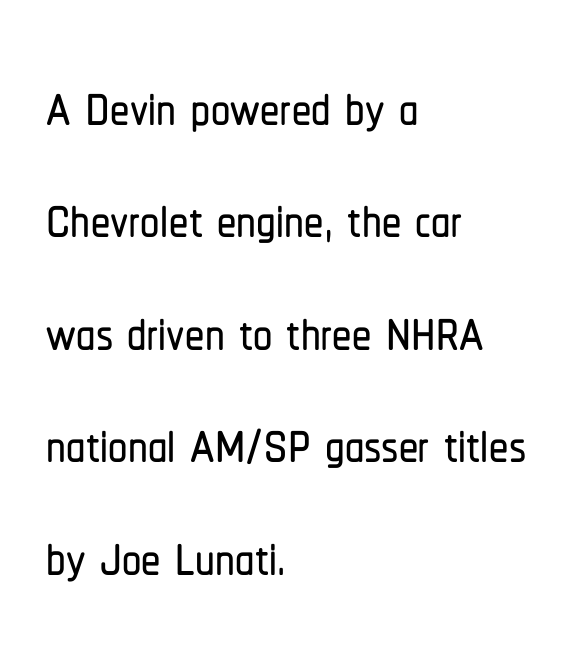
{"serif": "no", "italic": "no", "width": "condensed", "stroke_contrast": "low", "x_height": "medium", "monospaced": "no", "underline": "no", "align": "left", "line_spacing": "normal", "line_spacing_ratio": 1.46, "letter_spacing": "normal", "letter_spacing_em": 0.0, "glyph_px": 77}
